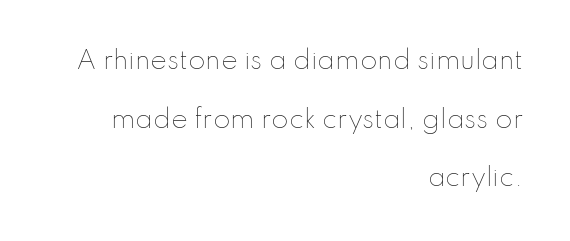
{"italic": "no", "bold": "no", "underline": "no", "align": "right", "line_spacing": "loose", "line_spacing_ratio": 2.35, "letter_spacing": "normal", "letter_spacing_em": 0.0, "glyph_px": 25}
